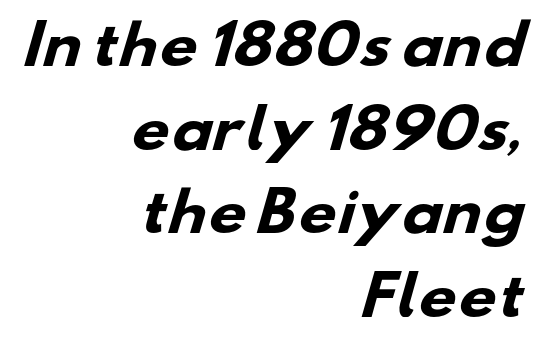
The image shows 53 px heavy, wide sans-serif type; set right-aligned, normal line spacing (1.58x), normal letter spacing, not underlined; low stroke contrast and a small x-height.
